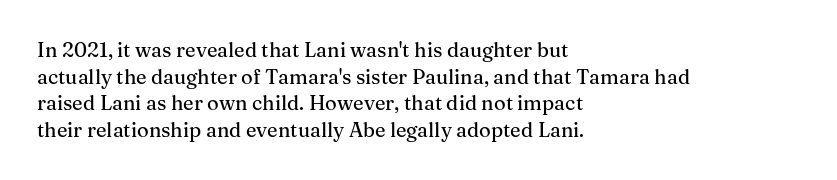
{"italic": "no", "underline": "no", "align": "left", "line_spacing": "normal", "line_spacing_ratio": 1.33, "letter_spacing": "normal", "letter_spacing_em": 0.0, "glyph_px": 20}
